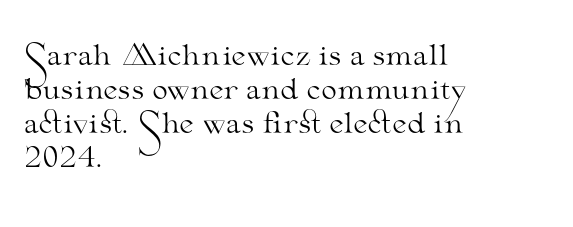
The image shows 28 px light, wide serif type, upright; set left-aligned, line spacing 1.21x, normal letter spacing, not underlined; medium stroke contrast and a small x-height.
